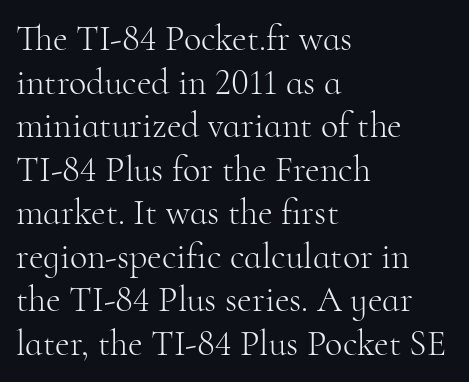
The image shows 36 px light serif type, upright; set left-aligned, line spacing 1.21x, normal letter spacing, not underlined; high stroke contrast and a small x-height.
